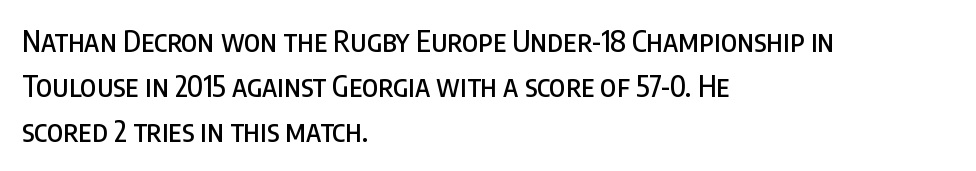
Does the copy run flush right? No — it runs flush left. Tracking value appears to be zero — textbook default spacing. Only glyphs here, with clear space below each row. A normal amount of white space separates one row of letters from the next. Is this a fixed-width face? No — the glyphs have proportional, varying widths. You can tell from the bare stems that sans-serif type was used.
